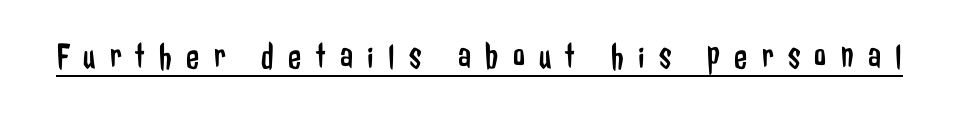
The image shows 38 px regular-weight, condensed sans-serif type, upright; set unusually wide letter spacing (+0.38 em), underlined; low stroke contrast and a medium x-height.
